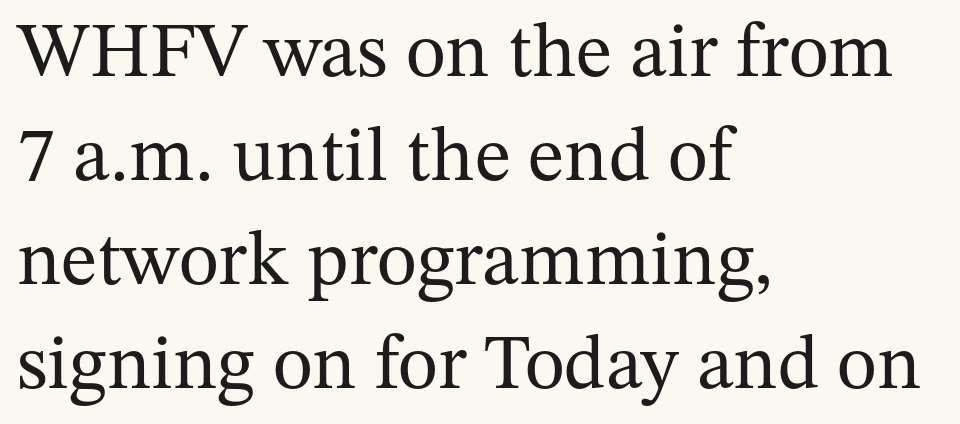
The space between consecutive lines is moderate. Unbolded letterforms with no extra heft. Honestly, there is no underline to notice here at all. The gaps between neighbouring characters are ordinary and unremarkable.
